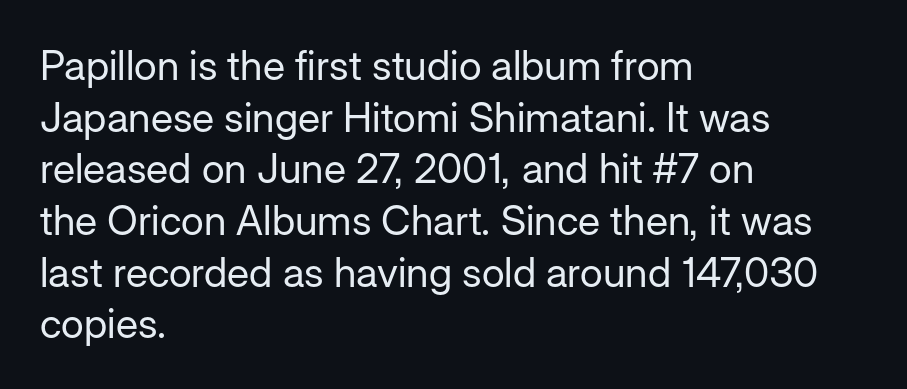
{"serif": "no", "italic": "no", "bold": "no", "weight": "regular", "width": "normal", "stroke_contrast": "low", "x_height": "medium", "monospaced": "no", "underline": "no", "align": "left", "line_spacing": "normal", "line_spacing_ratio": 1.26, "letter_spacing": "normal", "letter_spacing_em": 0.0, "glyph_px": 41}
